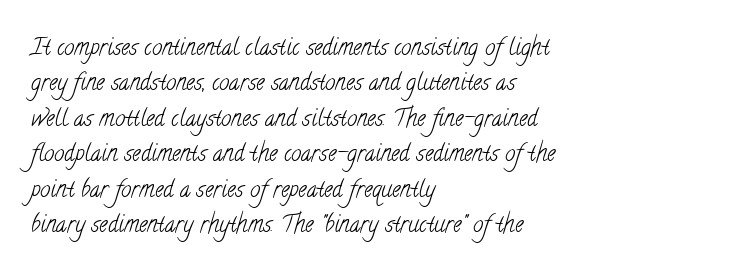
The image shows 23 px text type; set left-aligned, normal line spacing (1.54x), normal letter spacing, not underlined.
